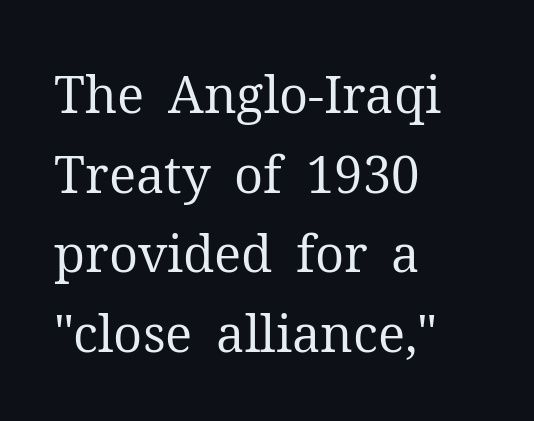
The image shows 51 px regular-weight serif type, upright; set left-aligned, normal line spacing (1.56x), normal letter spacing, not underlined; medium stroke contrast and a medium x-height.
